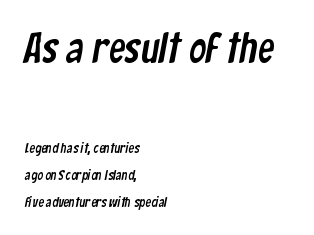
{"serif": "no", "width": "condensed", "stroke_contrast": "low", "x_height": "medium", "monospaced": "no", "underline": "no", "align": "left", "line_spacing": "loose", "line_spacing_ratio": 1.93, "letter_spacing": "normal", "letter_spacing_em": 0.0, "larger_block": "first", "size_ratio": 3.0, "glyph_px": 42}
